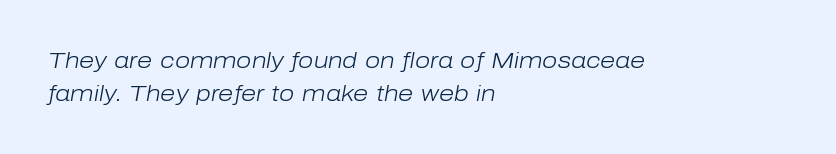
Q: Is the text bold? A: No.
Q: Is the text italic (slanted)? A: Yes, it leans right by about 10 degrees.
Q: Is the text underlined? A: No.
Q: How is the paragraph aligned? A: Left-aligned.
Q: Is the spacing between letters normal or unusually wide? A: Normal.
Q: Is the spacing between lines tight, normal or loose? A: Normal.
